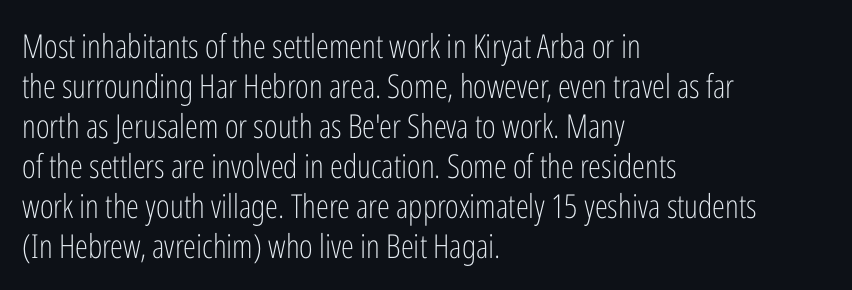
The image shows 33 px light, condensed sans-serif type, upright; set left-aligned, line spacing 1.21x, normal letter spacing, not underlined; low stroke contrast and a medium x-height.
